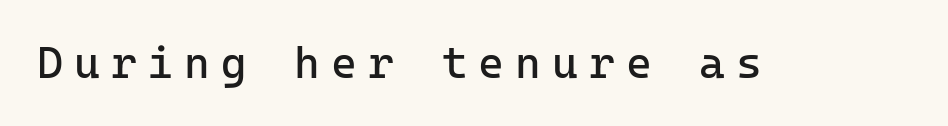
{"serif": "no", "italic": "no", "bold": "no", "weight": "regular", "width": "normal", "stroke_contrast": "low", "x_height": "medium", "monospaced": "yes", "underline": "no", "letter_spacing": "wide", "letter_spacing_em": 0.25, "glyph_px": 44}
